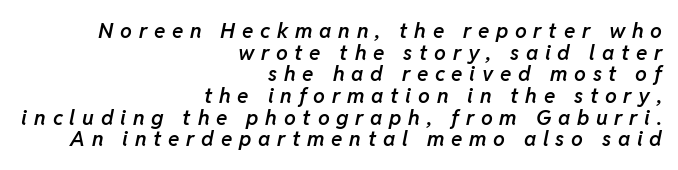
The image shows 21 px text type, italic (leaning right); set right-aligned, tight line spacing (1.03x), unusually wide letter spacing (+0.32 em), not underlined.
